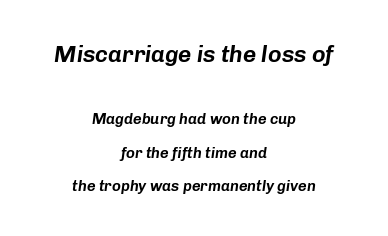
The passage shown has conventional tracking throughout. The rendering uses a large line-height, opening up the rows. Nobody drew a line under any word here. Would a proofreader flag this as italicized? Yes. The rendering shrinks the type as you move from the upper chunk to the lower.
